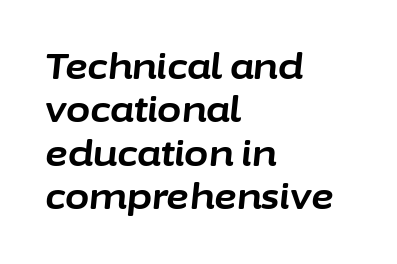
Q: Is the text bold? A: Yes.
Q: Is the text italic (slanted)? A: Yes, it leans right by about 6 degrees.
Q: Is the text underlined? A: No.
Q: How is the paragraph aligned? A: Left-aligned.
Q: Is the spacing between letters normal or unusually wide? A: Normal.
Q: Width (condensed, normal, or wide)? A: Normal.
Q: Stroke contrast? A: Low.
Q: x-height? A: Medium.
Q: Monospaced? A: No.
